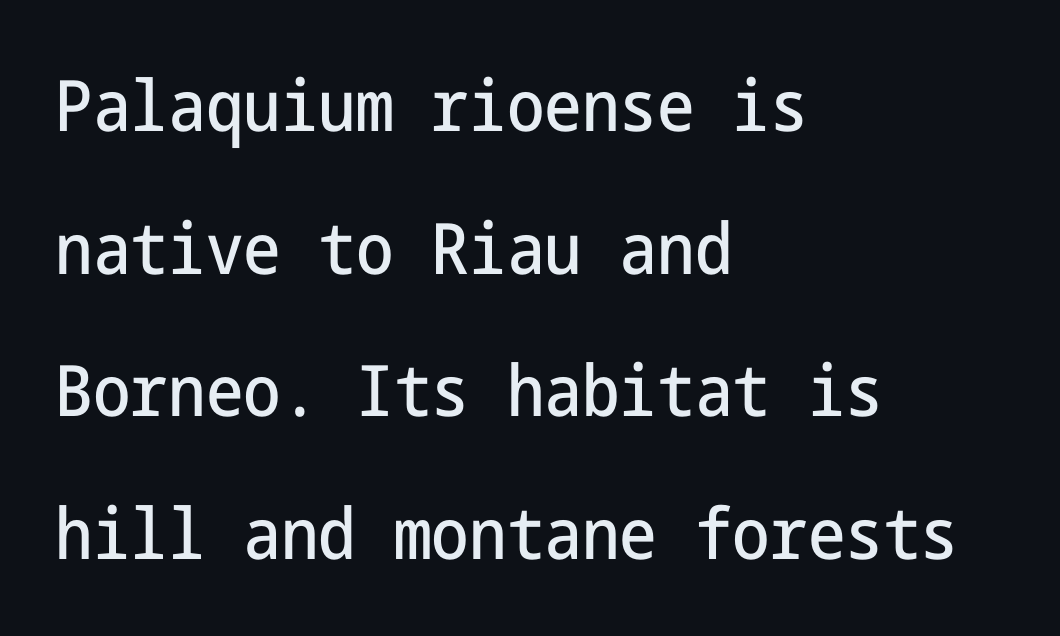
Nothing sits at the stroke ends, so this counts as sans-serif. Visually the block forms a straight wall on the left and a jagged coastline on the right. Underline: absent. Leading: increased.
